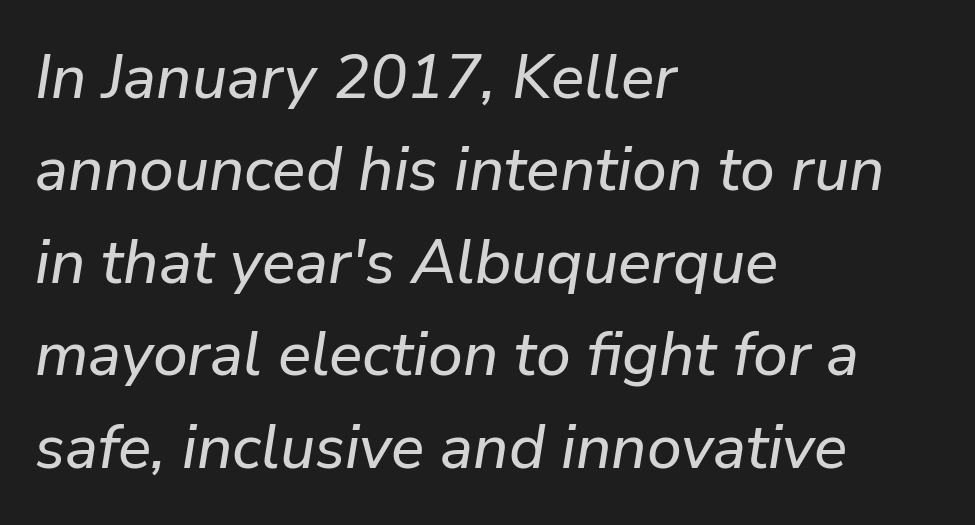
The image shows 62 px text type, italic (leaning right); set left-aligned, normal line spacing (1.49x), normal letter spacing, not underlined; low stroke contrast and a medium x-height.
